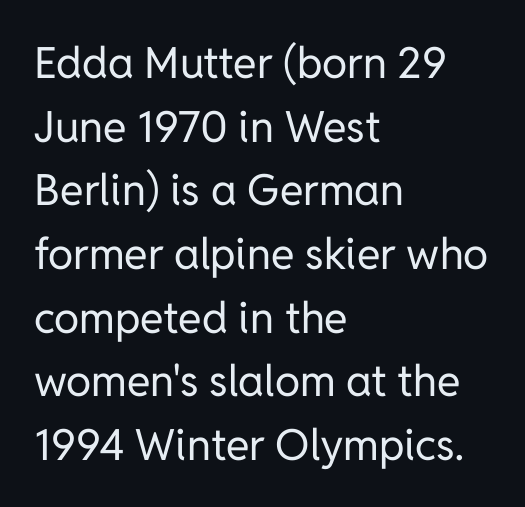
Q: Is the text bold? A: No.
Q: Is the text italic (slanted)? A: No, it is upright.
Q: Is the typeface a serif or a sans-serif typeface? A: Sans-serif.
Q: Is the text underlined? A: No.
Q: How is the paragraph aligned? A: Left-aligned.
Q: Is the spacing between letters normal or unusually wide? A: Normal.
Q: Is the spacing between lines tight, normal or loose? A: Normal.
Q: Width (condensed, normal, or wide)? A: Normal.
Q: Stroke contrast? A: Low.
Q: x-height? A: Medium.
Q: Monospaced? A: No.
